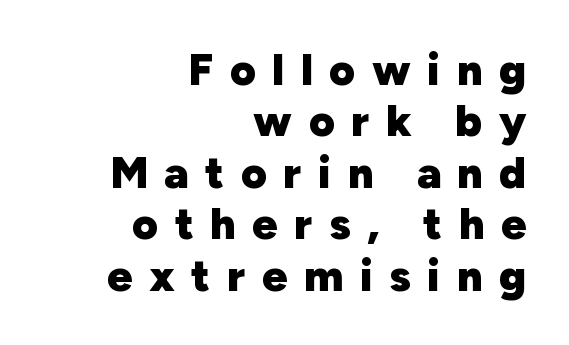
{"serif": "no", "italic": "no", "bold": "yes", "weight": "heavy", "width": "normal", "stroke_contrast": "low", "x_height": "medium", "monospaced": "no", "underline": "no", "align": "right", "line_spacing_ratio": 1.17, "letter_spacing": "wide", "letter_spacing_em": 0.38, "glyph_px": 44}
